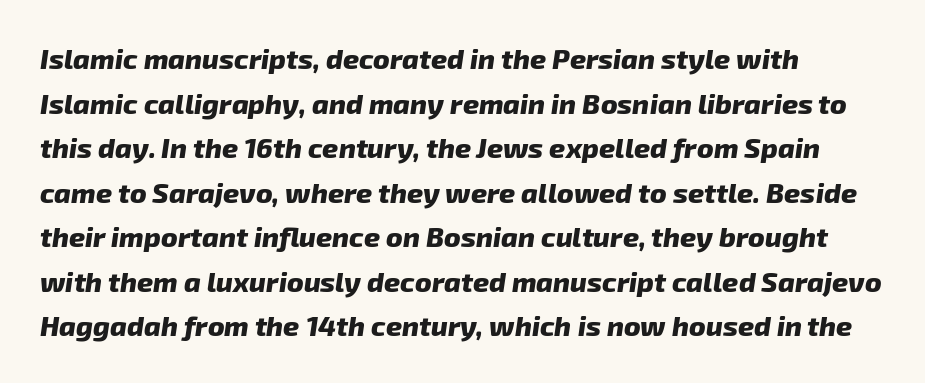
Each word holds together tightly as a unit, with standard inter-letter gaps. These lines are composed in type without serifs. What weight is shown? A full bold with thick strokes. The strip under each line holds only bare page. Every row of glyphs begins at an identical x-position on the left.
